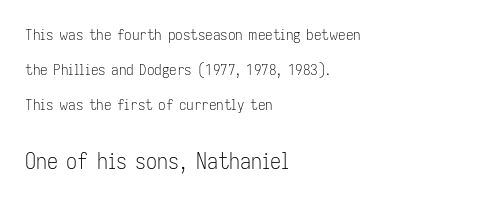
The image shows 22 px text type, upright; set left-aligned, loose line spacing (2.33x), normal letter spacing, not underlined; the second (bottom) block is 1.47x larger.
